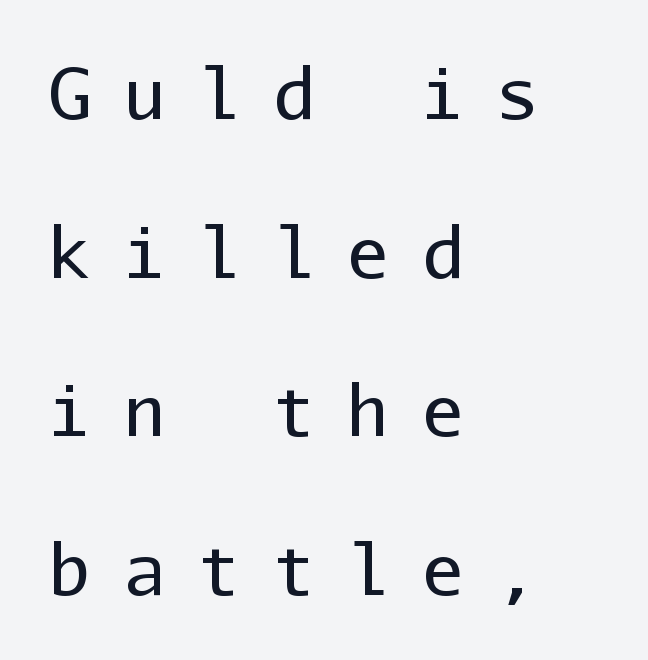
Observe the wide spacing: letters keep a clear distance from each other. A student would call this left alignment; a typographer would say flush left, rag right. Unmarked baselines from the first word to the last. Do the characters align in a grid? Yes, the font is monospaced. It's the straight-up-and-down kind of type.
